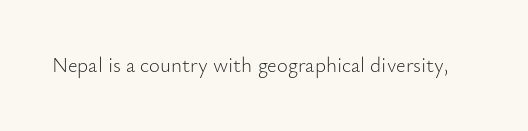
The image shows 21 px text type, upright; set normal letter spacing, not underlined.
